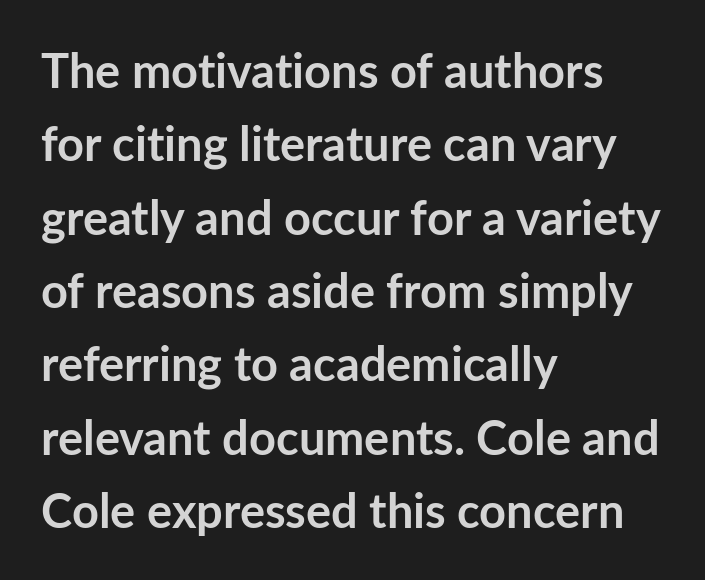
Q: Is the text bold? A: Yes.
Q: Is the text italic (slanted)? A: No, it is upright.
Q: Is the typeface a serif or a sans-serif typeface? A: Sans-serif.
Q: Is the text underlined? A: No.
Q: How is the paragraph aligned? A: Left-aligned.
Q: Is the spacing between letters normal or unusually wide? A: Normal.
Q: Is the spacing between lines tight, normal or loose? A: Normal.
Q: Width (condensed, normal, or wide)? A: Normal.
Q: Stroke contrast? A: Low.
Q: x-height? A: Medium.
Q: Monospaced? A: No.
